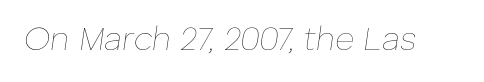
{"italic": "yes", "lean": "right", "slant_degrees": 8, "bold": "no", "weight": "thin", "width": "normal", "stroke_contrast": "low", "x_height": "medium", "monospaced": "no", "underline": "no", "letter_spacing": "normal", "letter_spacing_em": 0.0, "glyph_px": 33}
